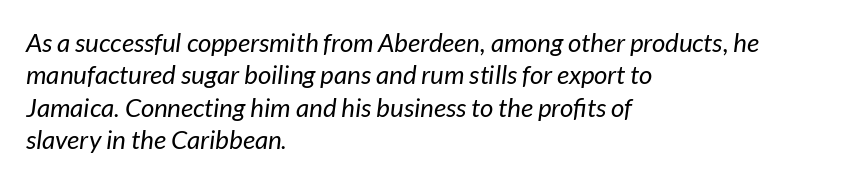
Q: Is the text bold? A: No.
Q: Is the text italic (slanted)? A: Yes, it leans right by about 7 degrees.
Q: Is the text underlined? A: No.
Q: How is the paragraph aligned? A: Left-aligned.
Q: Is the spacing between letters normal or unusually wide? A: Normal.
Q: Is the spacing between lines tight, normal or loose? A: Normal.
